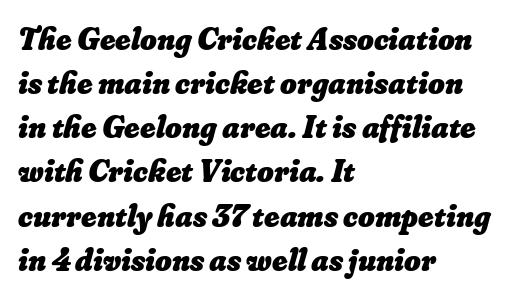
{"bold": "yes", "weight": "heavy", "width": "normal", "stroke_contrast": "low", "x_height": "small", "monospaced": "no", "underline": "no", "align": "left", "line_spacing": "normal", "line_spacing_ratio": 1.38, "letter_spacing": "normal", "letter_spacing_em": 0.0, "glyph_px": 32}
